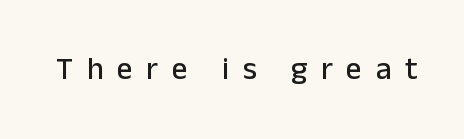
Q: Is the text italic (slanted)? A: No, it is upright.
Q: Is the typeface a serif or a sans-serif typeface? A: Sans-serif.
Q: Is the text underlined? A: No.
Q: Is the spacing between letters normal or unusually wide? A: Unusually wide.
Q: Width (condensed, normal, or wide)? A: Normal.
Q: Stroke contrast? A: Low.
Q: x-height? A: Medium.
Q: Monospaced? A: No.
